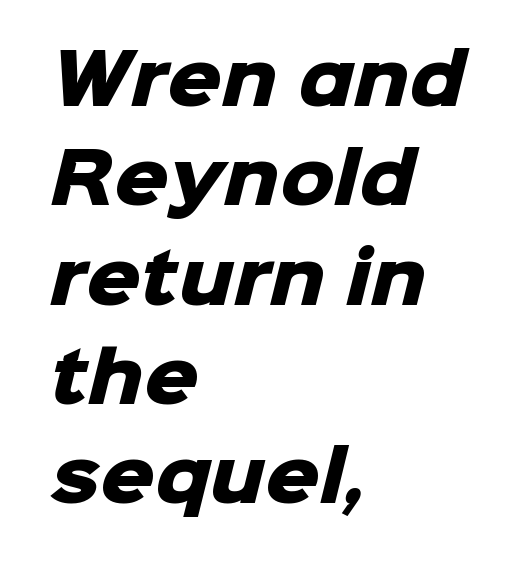
The image shows 68 px heavy sans-serif type; set left-aligned, normal line spacing (1.46x), normal letter spacing, not underlined; low stroke contrast and a medium x-height.
